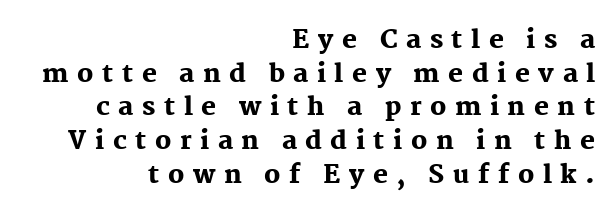
Designer's note — italics off, roman on. Here the glyphs are tracked loosely, breaking word shapes into spaced letters. This sample keeps an unexceptional amount of space between lines. Lines of text with bare space underneath.
